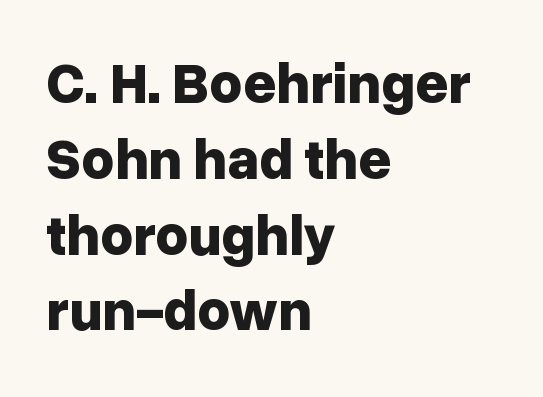
Q: Is the text bold? A: Yes.
Q: Is the text italic (slanted)? A: No, it is upright.
Q: Is the typeface a serif or a sans-serif typeface? A: Sans-serif.
Q: Is the text underlined? A: No.
Q: How is the paragraph aligned? A: Left-aligned.
Q: Is the spacing between letters normal or unusually wide? A: Normal.
Q: Is the spacing between lines tight, normal or loose? A: Normal.
Q: Width (condensed, normal, or wide)? A: Normal.
Q: Stroke contrast? A: Low.
Q: x-height? A: Medium.
Q: Monospaced? A: No.
